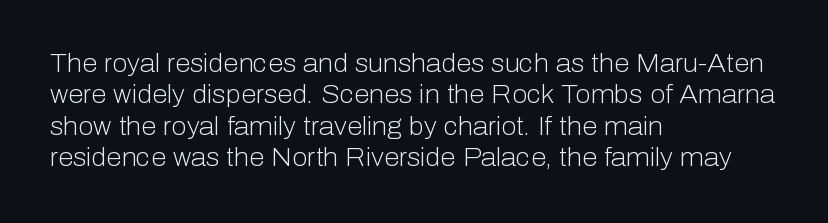
No letter is thick-stroked: the sample isn't bold. This is roman type, the default non-slanted kind. One glance says typical: line gaps are just what's usual. Plain, unruled lines of type. This sample is left-justified, so line endings fall wherever the words run out.
